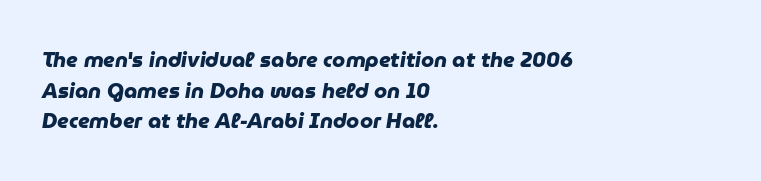
Students, this is bold: see how much ink each stroke carries. The rendering uses a moderate line-height, typical for paragraphs. The baseline area is clear. Short and long lines alike share a common starting point at left.
